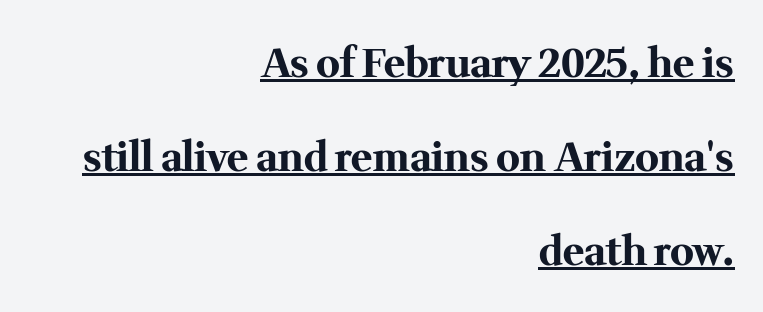
{"serif": "yes", "italic": "no", "bold": "yes", "weight": "bold", "width": "normal", "stroke_contrast": "medium", "x_height": "medium", "monospaced": "no", "underline": "yes", "align": "right", "line_spacing": "loose", "line_spacing_ratio": 2.35, "letter_spacing": "normal", "letter_spacing_em": 0.0, "glyph_px": 40}
